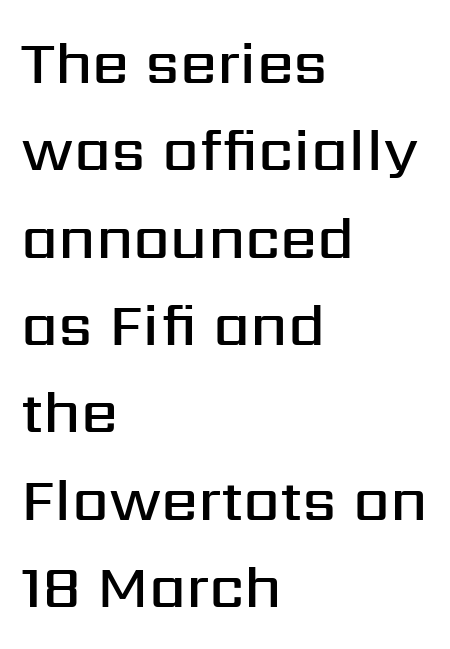
{"serif": "no", "italic": "no", "bold": "semi", "weight": "semibold", "width": "normal", "stroke_contrast": "medium", "x_height": "medium", "monospaced": "no", "underline": "no", "align": "left", "line_spacing": "normal", "line_spacing_ratio": 1.48, "letter_spacing": "normal", "letter_spacing_em": 0.0, "glyph_px": 59}
